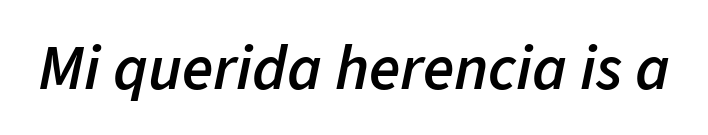
Q: Is the text bold? A: Semi-bold.
Q: Is the text italic (slanted)? A: Yes, it leans right by about 11 degrees.
Q: Is the text underlined? A: No.
Q: Is the spacing between letters normal or unusually wide? A: Normal.
Q: Width (condensed, normal, or wide)? A: Normal.
Q: Stroke contrast? A: Low.
Q: x-height? A: Medium.
Q: Monospaced? A: No.
